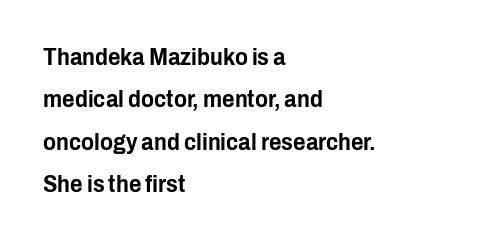
The image shows 24 px text type, upright; set left-aligned, line spacing 1.77x, normal letter spacing, not underlined.
